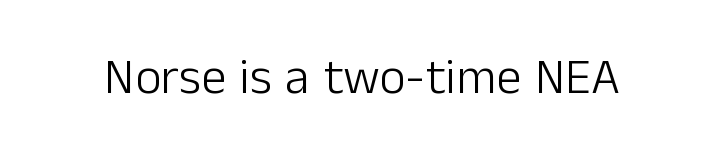
The image shows 50 px light sans-serif type, upright; set normal letter spacing, not underlined; low stroke contrast and a medium x-height.
